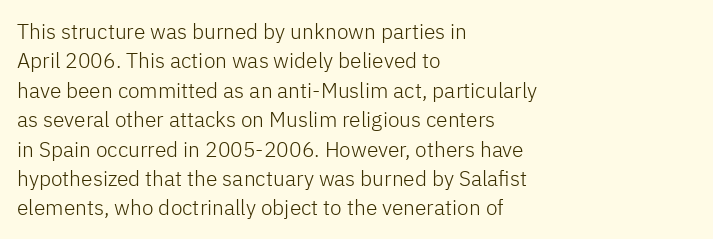
The image shows 21 px text type, upright; set left-aligned, normal line spacing (1.4x), normal letter spacing, not underlined.
